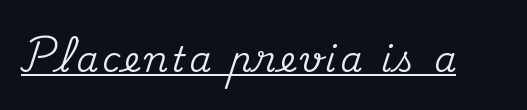
Q: Is the text italic (slanted)? A: Yes.
Q: Is the typeface a serif or a sans-serif typeface? A: Serif.
Q: Is the text underlined? A: Yes.
Q: Width (condensed, normal, or wide)? A: Normal.
Q: Stroke contrast? A: Medium.
Q: x-height? A: Small.
Q: Monospaced? A: No.
